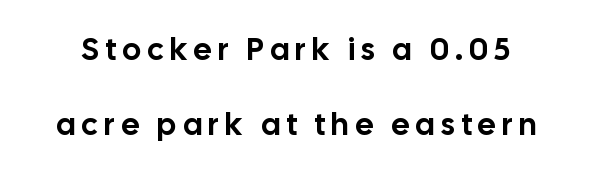
The image shows 31 px sans-serif type, upright; set loose line spacing (2.43x), unusually wide letter spacing (+0.21 em), not underlined; low stroke contrast and a medium x-height.
